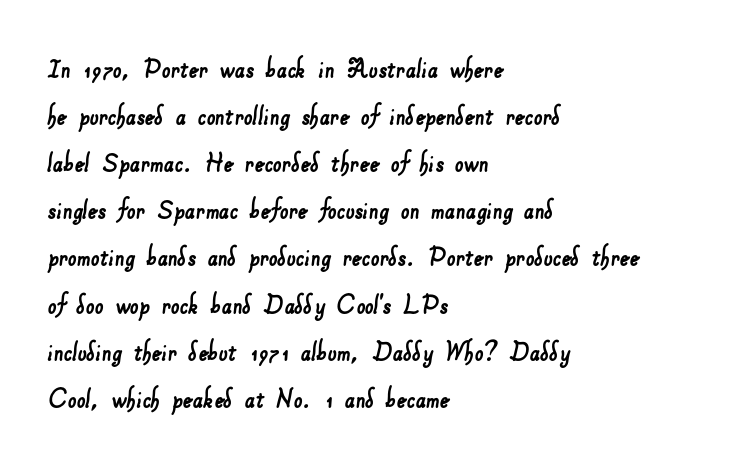
{"serif": "no", "width": "normal", "stroke_contrast": "low", "x_height": "small", "monospaced": "no", "underline": "no", "align": "left", "line_spacing": "normal", "line_spacing_ratio": 1.52, "letter_spacing": "normal", "letter_spacing_em": 0.0, "glyph_px": 31}
